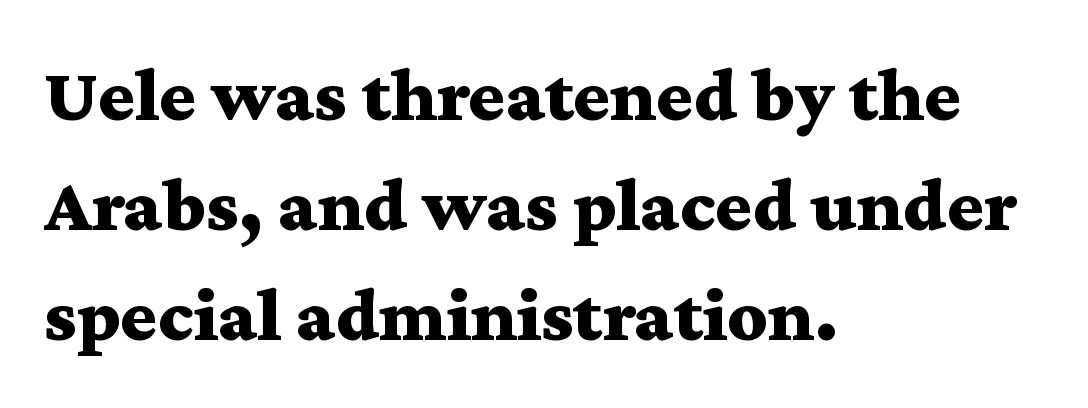
Q: Is the text bold? A: Yes.
Q: Is the text italic (slanted)? A: No, it is upright.
Q: Is the typeface a serif or a sans-serif typeface? A: Serif.
Q: Is the text underlined? A: No.
Q: How is the paragraph aligned? A: Left-aligned.
Q: Is the spacing between letters normal or unusually wide? A: Normal.
Q: Is the spacing between lines tight, normal or loose? A: Normal.
Q: Width (condensed, normal, or wide)? A: Wide.
Q: Stroke contrast? A: Medium.
Q: x-height? A: Medium.
Q: Monospaced? A: No.
